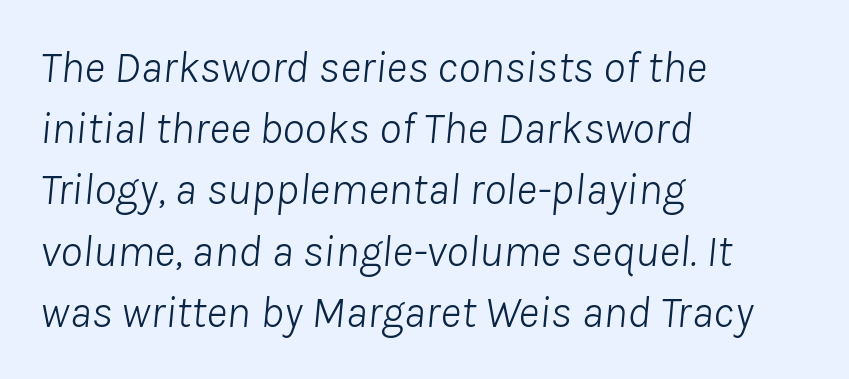
Q: Is the text bold? A: No.
Q: Is the text italic (slanted)? A: Yes, it leans right by about 8 degrees.
Q: Is the text underlined? A: No.
Q: How is the paragraph aligned? A: Left-aligned.
Q: Is the spacing between letters normal or unusually wide? A: Normal.
Q: Is the spacing between lines tight, normal or loose? A: Normal.
Q: Width (condensed, normal, or wide)? A: Normal.
Q: Stroke contrast? A: Low.
Q: x-height? A: Medium.
Q: Monospaced? A: No.
